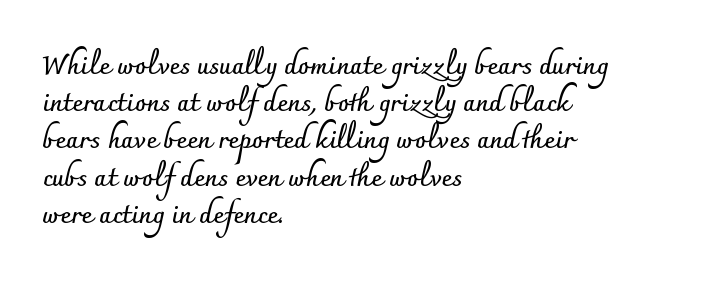
The image shows 26 px bold type; set left-aligned, normal line spacing (1.43x), normal letter spacing, not underlined.
